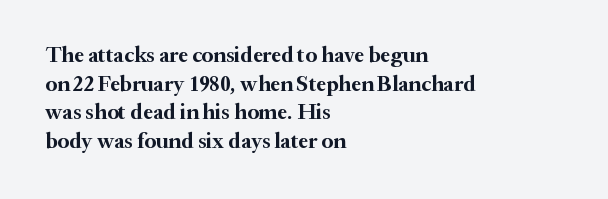
Q: Is the text bold? A: Yes.
Q: Is the text italic (slanted)? A: No, it is upright.
Q: Is the text underlined? A: No.
Q: How is the paragraph aligned? A: Left-aligned.
Q: Is the spacing between letters normal or unusually wide? A: Normal.
Q: Is the spacing between lines tight, normal or loose? A: Normal.
